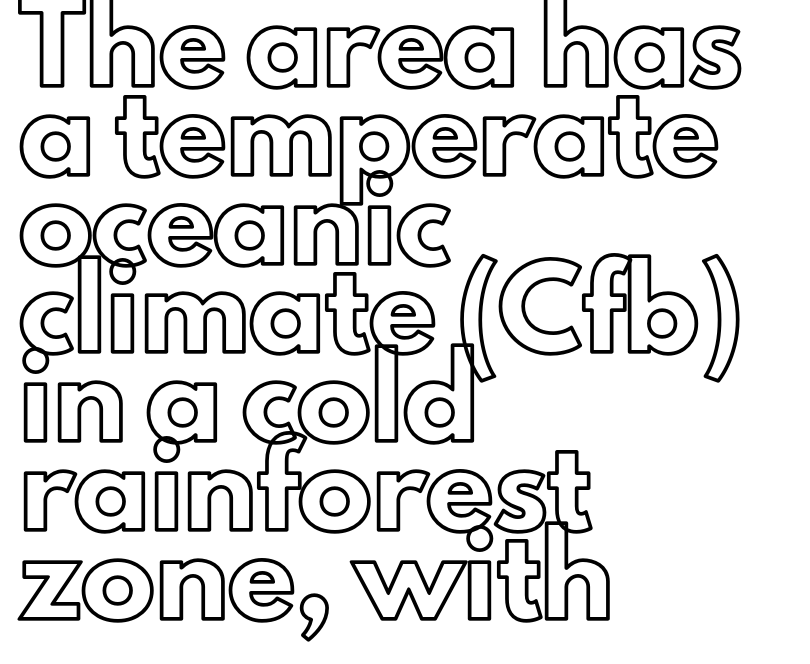
The image shows 74 px text type, upright; set left-aligned, line spacing 1.2x, normal letter spacing, not underlined; a small x-height.
